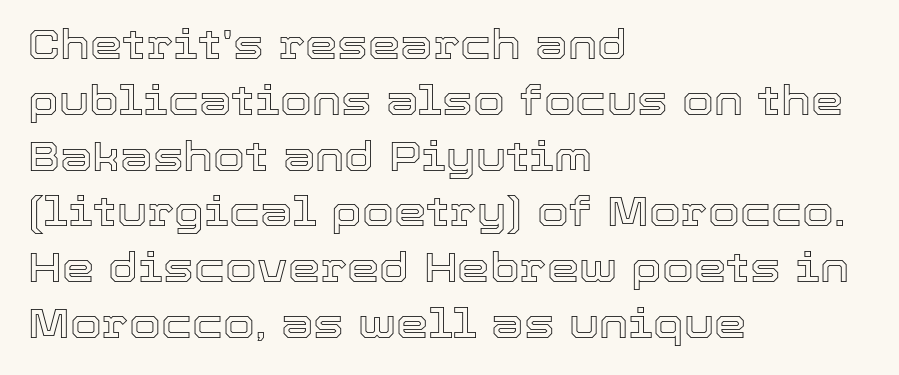
The image shows 41 px text type, upright; set left-aligned, normal line spacing (1.36x), normal letter spacing, not underlined; a medium x-height.
